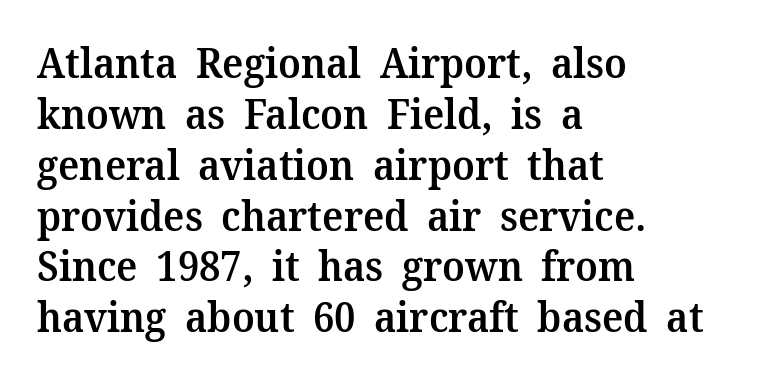
Q: Is the text bold? A: Semi-bold.
Q: Is the text italic (slanted)? A: No, it is upright.
Q: Is the typeface a serif or a sans-serif typeface? A: Serif.
Q: Is the text underlined? A: No.
Q: How is the paragraph aligned? A: Left-aligned.
Q: Is the spacing between letters normal or unusually wide? A: Normal.
Q: Width (condensed, normal, or wide)? A: Normal.
Q: Stroke contrast? A: Medium.
Q: x-height? A: Medium.
Q: Monospaced? A: No.
